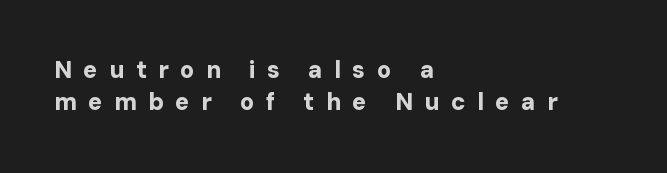
The image shows 24 px bold type, upright; set left-aligned, normal line spacing (1.35x), unusually wide letter spacing (+0.47 em), not underlined.
